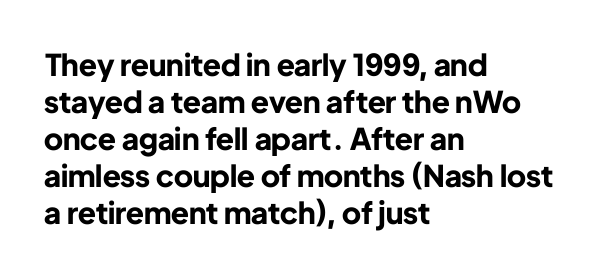
Nothing unusual about the tracking: characters are spaced as the font intends. Nobody drew a line under any word here. Summary of weight: heavy, a full bold. Upright lettering throughout. Serif or sans? Sans — the stroke terminals are bare. Typeset ragged right — the left edge is the straight one.
